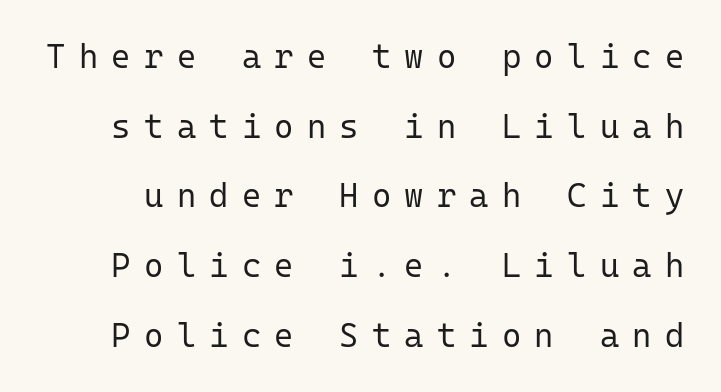
{"serif": "no", "italic": "no", "bold": "no", "weight": "regular", "width": "normal", "stroke_contrast": "low", "x_height": "medium", "monospaced": "yes", "underline": "no", "line_spacing": "loose", "line_spacing_ratio": 2.11, "letter_spacing": "wide", "letter_spacing_em": 0.4, "glyph_px": 33}
